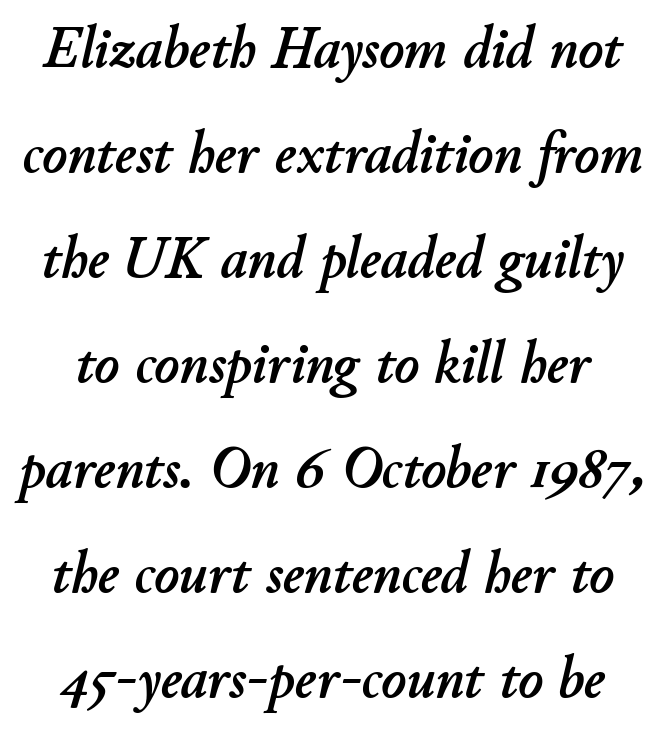
Q: Is the text italic (slanted)? A: Yes, it leans right by about 11 degrees.
Q: Is the text underlined? A: No.
Q: Is the spacing between letters normal or unusually wide? A: Normal.
Q: Width (condensed, normal, or wide)? A: Normal.
Q: Stroke contrast? A: Low.
Q: x-height? A: Small.
Q: Monospaced? A: No.
